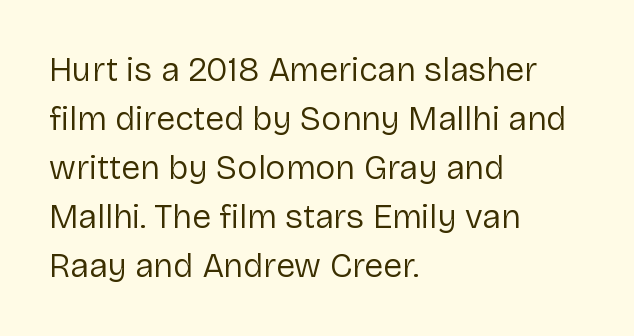
Q: Is the text bold? A: No.
Q: Is the text italic (slanted)? A: No, it is upright.
Q: Is the typeface a serif or a sans-serif typeface? A: Sans-serif.
Q: Is the text underlined? A: No.
Q: How is the paragraph aligned? A: Left-aligned.
Q: Is the spacing between letters normal or unusually wide? A: Normal.
Q: Is the spacing between lines tight, normal or loose? A: Normal.
Q: Width (condensed, normal, or wide)? A: Normal.
Q: Stroke contrast? A: Low.
Q: x-height? A: Medium.
Q: Monospaced? A: No.
